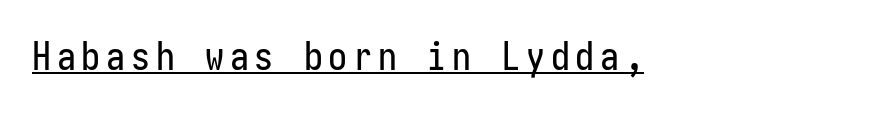
Alignment: flush left. Like a heading marked for emphasis, these lines bear an underscore. Grotesque or geometric, the face here clearly has no serifs. Unlike italic type, these characters show no tilt at all.
